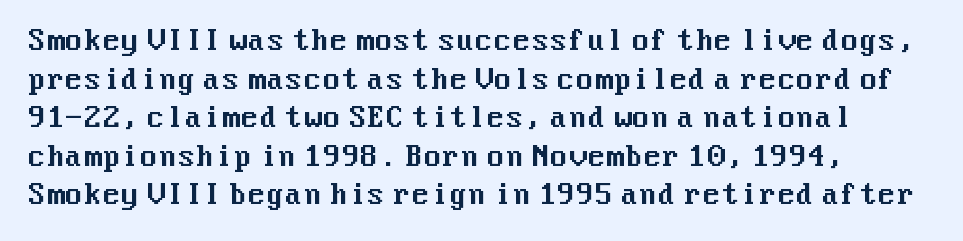
Evenly set lines give the paragraph a standard silhouette. Letters rest on an invisible, unmarked baseline. Is the letter spacing exaggerated? No — it looks like the ordinary default. Nope, not italic — everything's standing straight.
